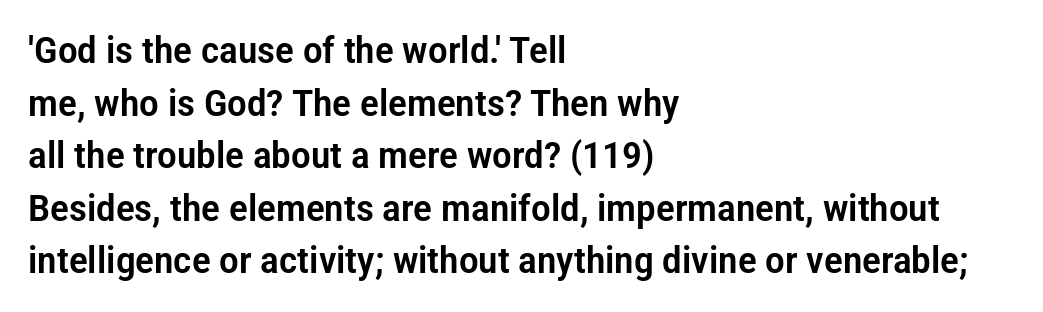
The image shows 37 px condensed sans-serif type, upright; set left-aligned, normal line spacing (1.42x), normal letter spacing, not underlined; low stroke contrast and a medium x-height.
